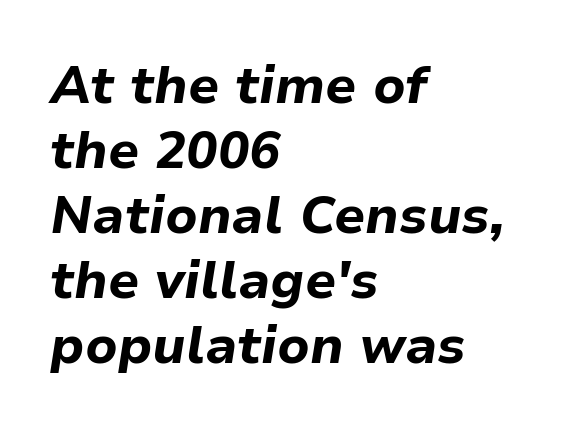
{"italic": "yes", "lean": "right", "slant_degrees": 9, "bold": "yes", "weight": "bold", "width": "normal", "stroke_contrast": "low", "x_height": "medium", "monospaced": "no", "underline": "no", "align": "left", "line_spacing": "normal", "line_spacing_ratio": 1.25, "letter_spacing": "normal", "letter_spacing_em": 0.0, "glyph_px": 52}
